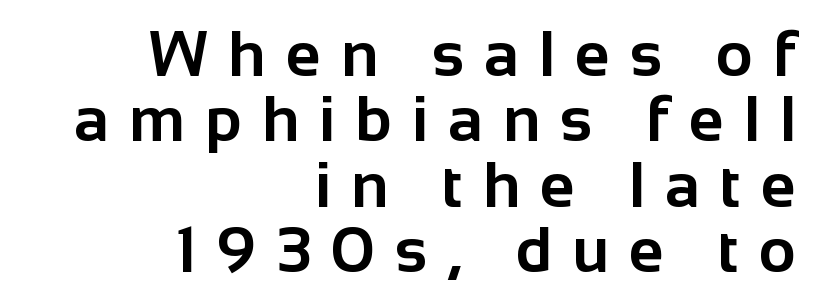
Check under the words: just untouched page. A student would call this right alignment; a typographer would say flush right, rag left. To sum up the face: it is a sans, with no serifs. You'd pick this weight for a headline — it's a proper bold.
